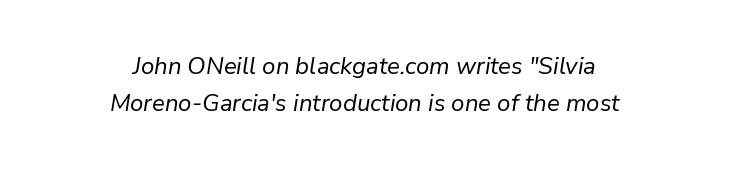
This is not heavy type; no bold has been used. The gaps between neighbouring characters are ordinary and unremarkable. This sample keeps an unexceptional amount of space between lines. The passage shown leans; its letterforms are oblique. Lines of text with bare space underneath.
